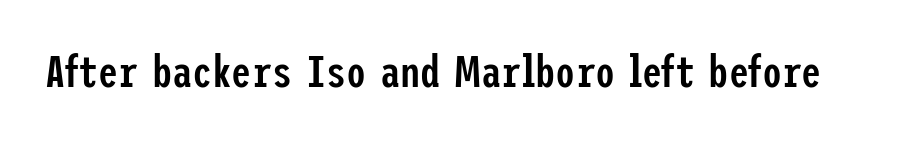
{"serif": "no", "italic": "no", "bold": "semi", "weight": "semibold", "width": "condensed", "stroke_contrast": "low", "x_height": "medium", "underline": "no", "letter_spacing": "normal", "letter_spacing_em": 0.0, "glyph_px": 45}
